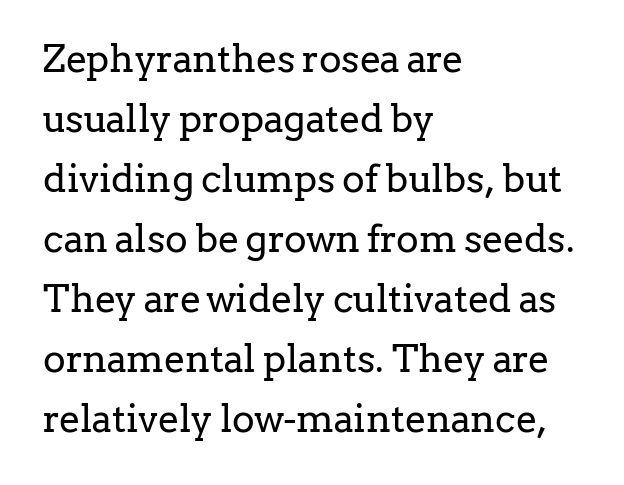
Q: Is the text bold? A: No.
Q: Is the text italic (slanted)? A: No, it is upright.
Q: Is the typeface a serif or a sans-serif typeface? A: Serif.
Q: Is the text underlined? A: No.
Q: How is the paragraph aligned? A: Left-aligned.
Q: Is the spacing between letters normal or unusually wide? A: Normal.
Q: Is the spacing between lines tight, normal or loose? A: Normal.
Q: Width (condensed, normal, or wide)? A: Normal.
Q: Stroke contrast? A: Low.
Q: x-height? A: Medium.
Q: Monospaced? A: No.
